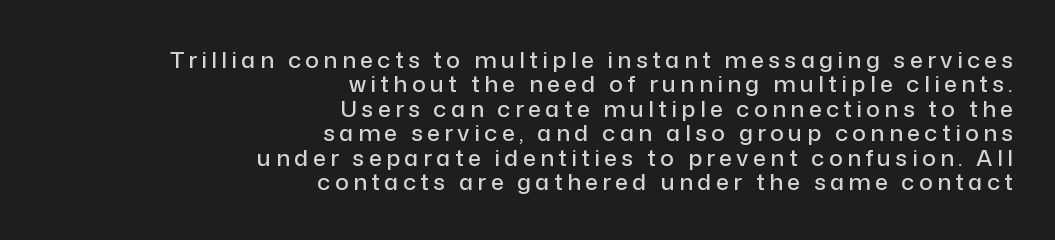
The image shows 23 px text type, upright; set right-aligned, tight line spacing (1.06x), not underlined.
